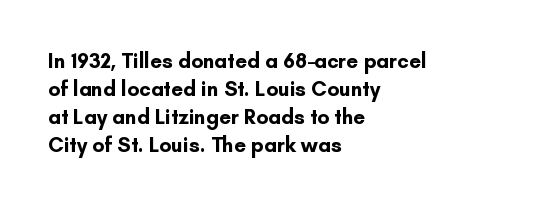
Style check: upright. Reading down the block, your eye returns to a fixed left position each line. This rendering leaves character spacing at its baseline value. Check under the words: just untouched page.
